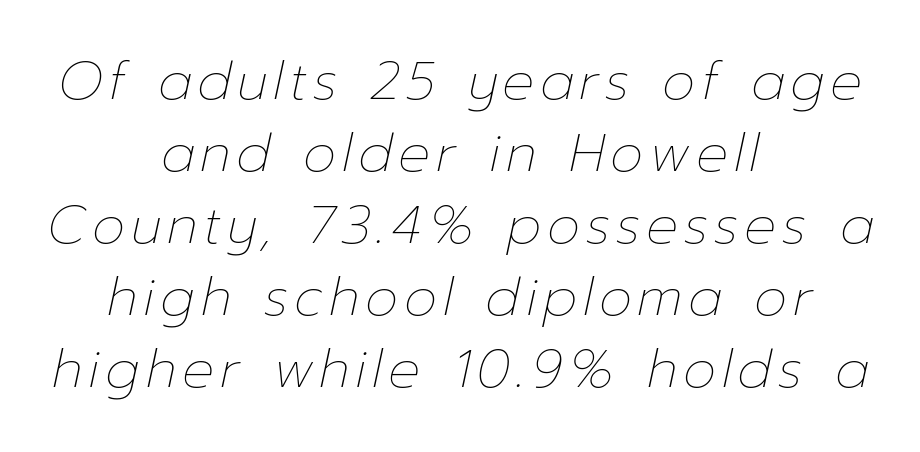
No chunkiness to these letters — they're not bold. Horizontal bands of white between lines are of average thickness. Visually the block forms a symmetrical silhouette, jagged on both flanks. Slanted lettering throughout. Rule under the text: the space is simply empty.
